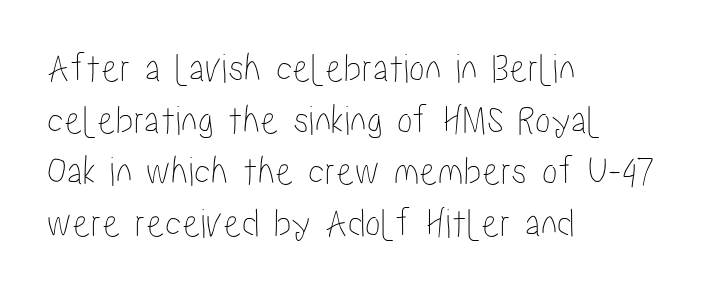
Q: Is the text italic (slanted)? A: No, it is upright.
Q: Is the text underlined? A: No.
Q: How is the paragraph aligned? A: Left-aligned.
Q: Is the spacing between letters normal or unusually wide? A: Normal.
Q: Width (condensed, normal, or wide)? A: Condensed.
Q: Stroke contrast? A: Low.
Q: x-height? A: Medium.
Q: Monospaced? A: No.
